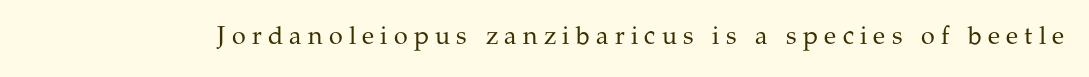
{"italic": "no", "bold": "no", "underline": "no", "letter_spacing": "wide", "letter_spacing_em": 0.25, "glyph_px": 25}
